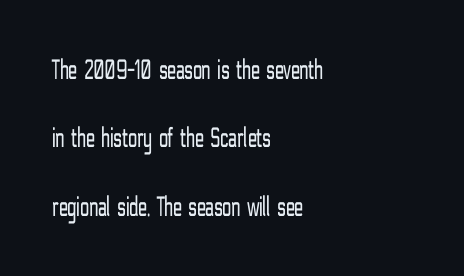
Typographically, this falls in the sans-serif category. The gap between lines stays unmarked. Line starts are locked; line ends wander. These glyphs show unthickened strokes, regular width or finer.
